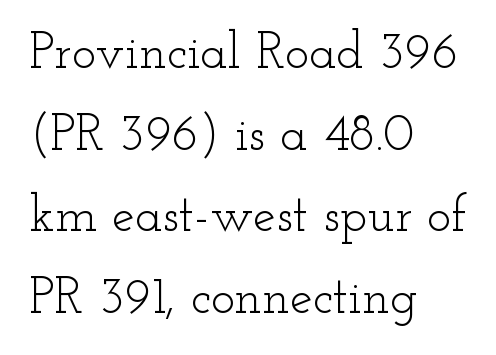
Letters rest on an invisible, unmarked baseline. Words appear dense and cohesive because spacing is normal. No italicization has been applied; the sample stays upright. The face looks like a standard text weight, possibly lighter. Layout note: lines flush left.
